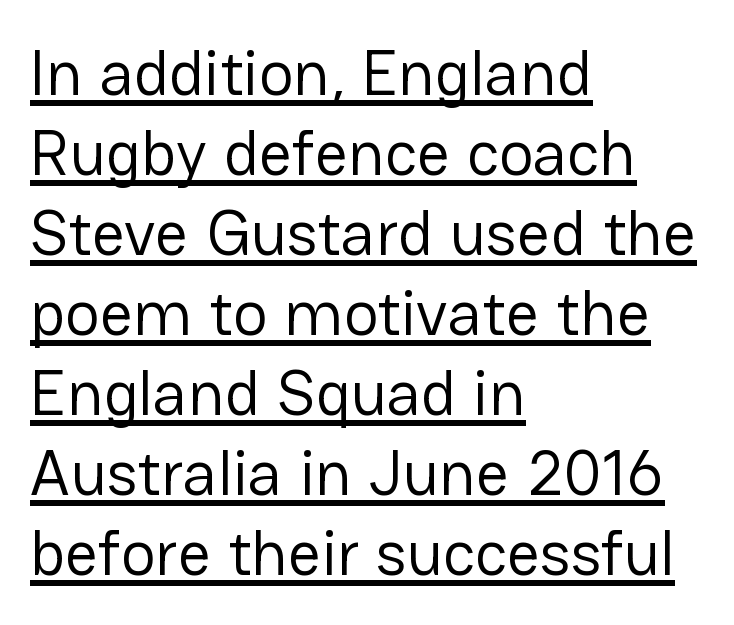
Q: Is the text bold? A: No.
Q: Is the text italic (slanted)? A: No, it is upright.
Q: Is the typeface a serif or a sans-serif typeface? A: Sans-serif.
Q: Is the text underlined? A: Yes.
Q: How is the paragraph aligned? A: Left-aligned.
Q: Is the spacing between letters normal or unusually wide? A: Normal.
Q: Width (condensed, normal, or wide)? A: Normal.
Q: Stroke contrast? A: Low.
Q: x-height? A: Medium.
Q: Monospaced? A: No.
